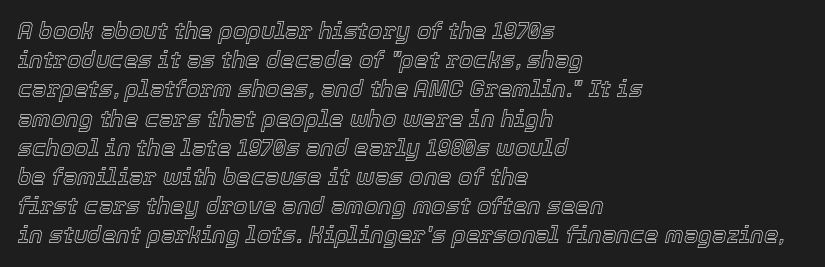
Visually the block forms a straight wall on the left and a jagged coastline on the right. Spacing between characters is what you'd get straight out of the box. There's an unmistakable incline to the writing here. Has an underline been added? It has not.
